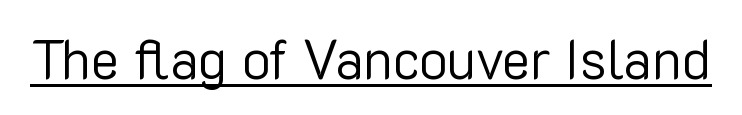
No letter is thick-stroked: the sample isn't bold. Default kerning and tracking; the words read as compact shapes. The face used here is proportionally spaced, like ordinary book or web type. Is there any slant? The stems are plumb.
